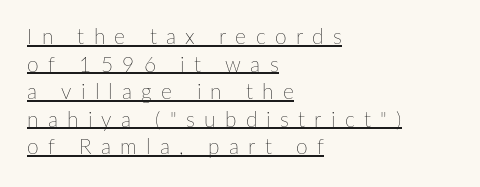
The image shows 21 px text type, upright; set left-aligned, normal line spacing (1.31x), unusually wide letter spacing (+0.44 em), underlined.
